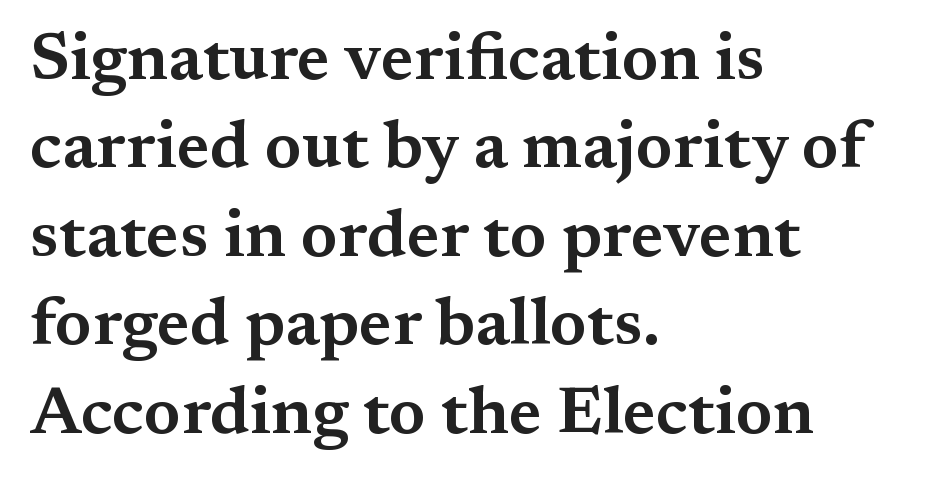
The image shows 66 px wide serif type, upright; set left-aligned, normal line spacing (1.34x), normal letter spacing, not underlined; medium stroke contrast and a medium x-height.
